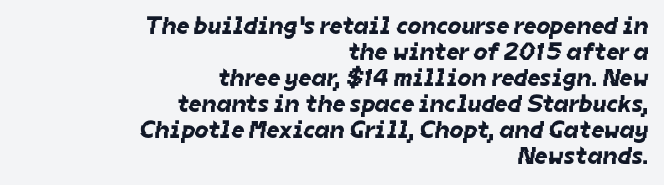
Q: Is the text underlined? A: No.
Q: How is the paragraph aligned? A: Right-aligned.
Q: Is the spacing between letters normal or unusually wide? A: Normal.
Q: Is the spacing between lines tight, normal or loose? A: Tight.
